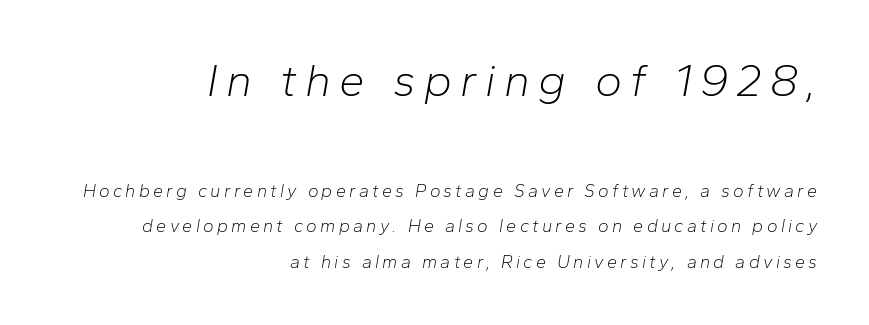
{"italic": "yes", "lean": "right", "slant_degrees": 10, "bold": "no", "weight": "light", "width": "normal", "stroke_contrast": "low", "x_height": "medium", "monospaced": "no", "underline": "no", "align": "right", "line_spacing": "loose", "line_spacing_ratio": 1.96, "larger_block": "first", "size_ratio": 2.56, "glyph_px": 46}
